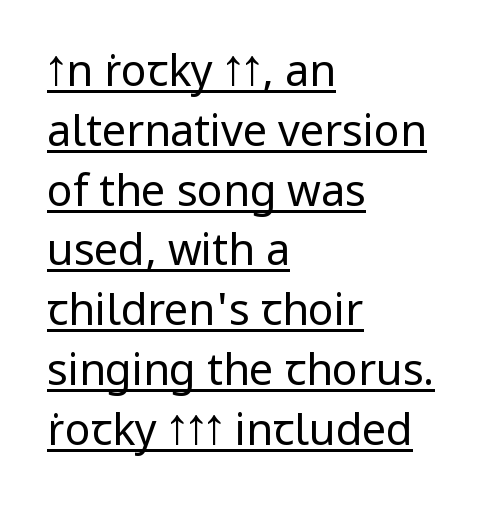
Q: Is the text bold? A: No.
Q: Is the text italic (slanted)? A: No, it is upright.
Q: Is the typeface a serif or a sans-serif typeface? A: Sans-serif.
Q: Is the text underlined? A: Yes.
Q: How is the paragraph aligned? A: Left-aligned.
Q: Is the spacing between letters normal or unusually wide? A: Normal.
Q: Is the spacing between lines tight, normal or loose? A: Normal.
Q: Width (condensed, normal, or wide)? A: Normal.
Q: Stroke contrast? A: Low.
Q: x-height? A: Medium.
Q: Monospaced? A: No.
